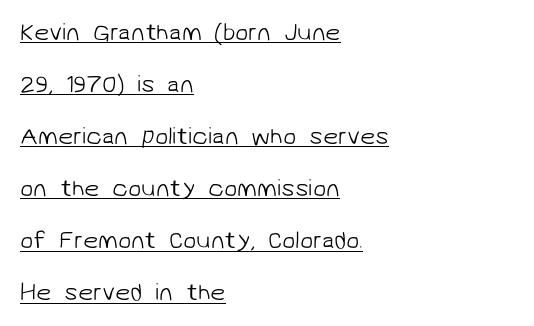
Q: Is the text bold? A: No.
Q: Is the text underlined? A: Yes.
Q: How is the paragraph aligned? A: Left-aligned.
Q: Is the spacing between letters normal or unusually wide? A: Normal.
Q: Is the spacing between lines tight, normal or loose? A: Loose.
